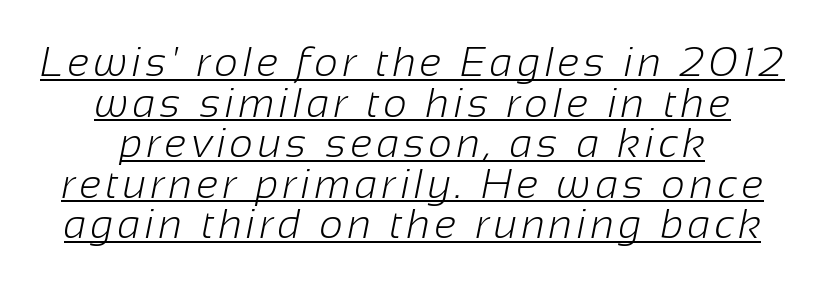
Descenders here cross a horizontal rule under the line. Tightly led — the rows are bunched. Stems and bowls with no extra thickness — not bold. Both edges are ragged and mirror each other, which tells us the setting is centered. Each letter keeps its own natural width here, so spacing adapts to shape. This rendering employs a face without finishing strokes, i.e., a sans-serif.
